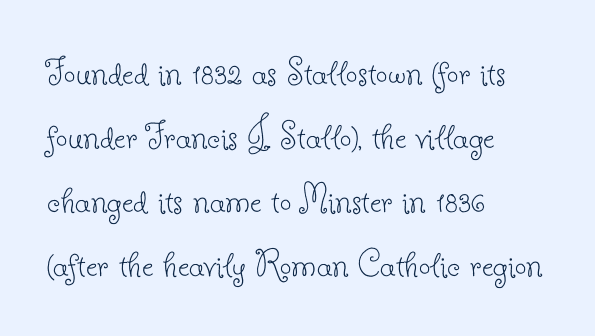
Visually the block forms a straight wall on the left and a jagged coastline on the right. Stroke thickness stays within the range of a standard reading face or lighter. There is no visible air inserted between adjacent glyphs. Letterform terminals end in serifs throughout the passage. Characters remain perfectly vertical along every line.
